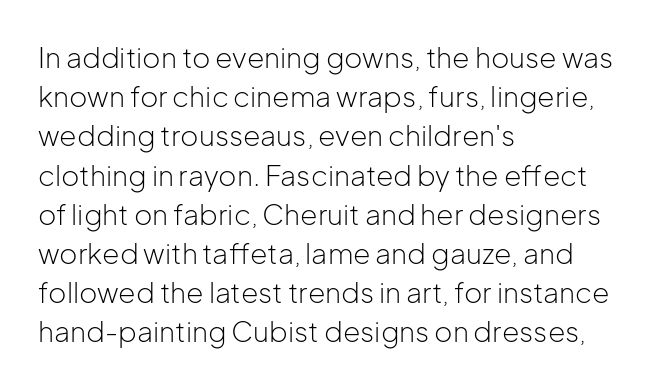
{"serif": "no", "italic": "no", "bold": "no", "weight": "light", "width": "normal", "stroke_contrast": "low", "x_height": "medium", "monospaced": "no", "underline": "no", "align": "left", "line_spacing": "normal", "line_spacing_ratio": 1.4, "letter_spacing": "normal", "letter_spacing_em": 0.0, "glyph_px": 28}
